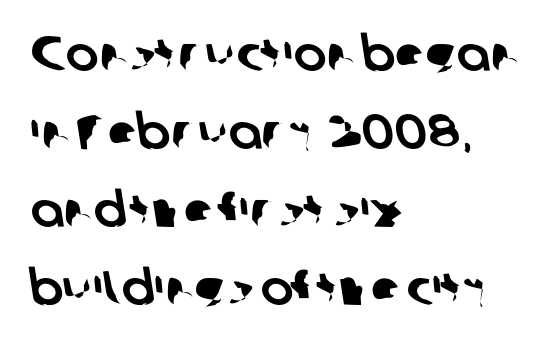
The image shows 49 px sans-serif type; set left-aligned, normal line spacing (1.59x), normal letter spacing, not underlined; low stroke contrast and a medium x-height.
